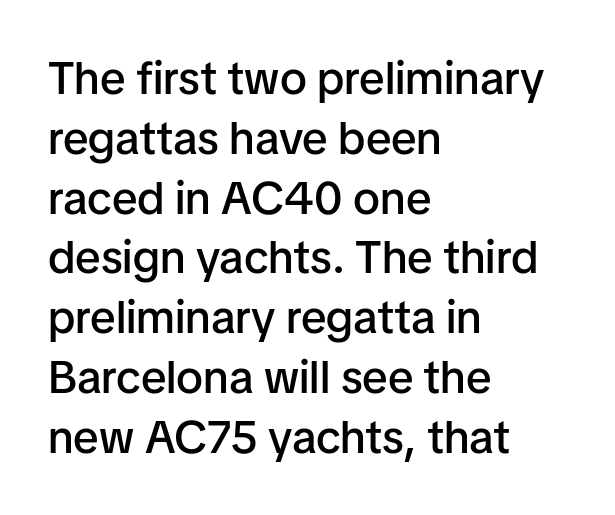
{"serif": "no", "italic": "no", "bold": "semi", "weight": "semibold", "width": "normal", "stroke_contrast": "low", "x_height": "medium", "monospaced": "no", "underline": "no", "align": "left", "line_spacing": "normal", "line_spacing_ratio": 1.3, "letter_spacing": "normal", "letter_spacing_em": 0.0, "glyph_px": 46}
